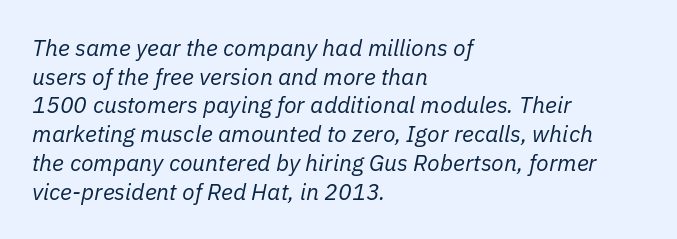
{"italic": "yes", "lean": "right", "slant_degrees": 11, "bold": "no", "underline": "no", "align": "left", "line_spacing": "normal", "line_spacing_ratio": 1.25, "letter_spacing": "normal", "letter_spacing_em": 0.0, "glyph_px": 23}
